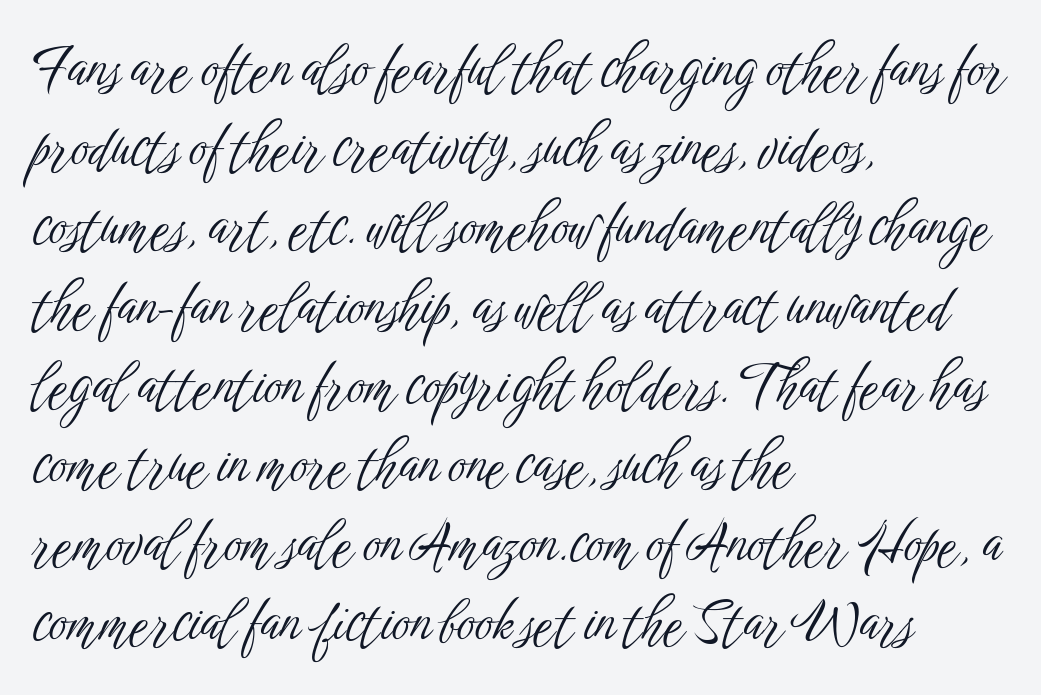
Look at the tracking — it's just the regular setting, nothing added. The face used here is proportionally spaced, like ordinary book or web type. The designer went with a sans here, leaving each stem footless. The lines sit at an ordinary, default distance from one another.
